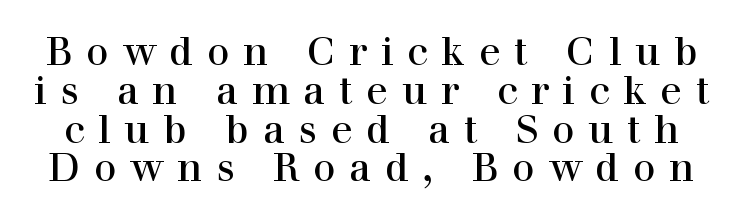
{"serif": "yes", "italic": "no", "width": "normal", "x_height": "medium", "monospaced": "no", "underline": "no", "line_spacing": "tight", "line_spacing_ratio": 0.97, "letter_spacing": "wide", "letter_spacing_em": 0.34, "glyph_px": 40}
